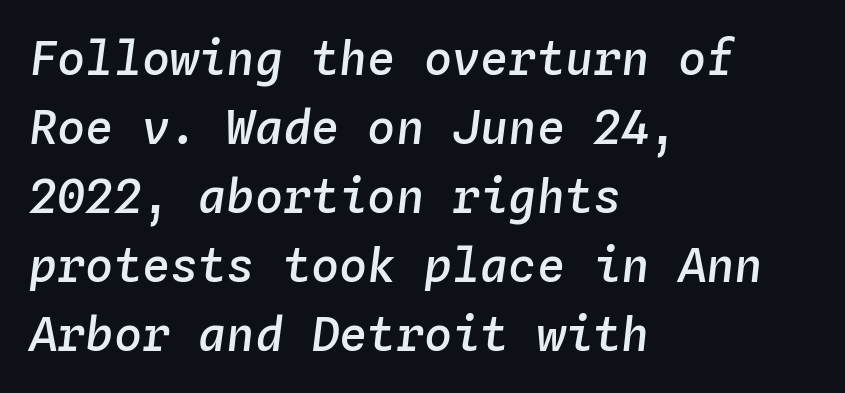
Q: Is the text bold? A: Semi-bold.
Q: Is the text italic (slanted)? A: Yes, it leans right by about 4 degrees.
Q: Is the text underlined? A: No.
Q: How is the paragraph aligned? A: Left-aligned.
Q: Is the spacing between letters normal or unusually wide? A: Normal.
Q: Is the spacing between lines tight, normal or loose? A: Normal.
Q: Width (condensed, normal, or wide)? A: Normal.
Q: Stroke contrast? A: Low.
Q: x-height? A: Medium.
Q: Monospaced? A: Yes.
